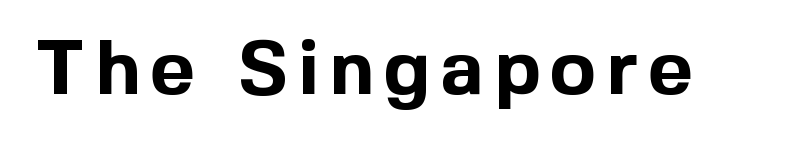
Q: Is the text bold? A: Yes.
Q: Is the text italic (slanted)? A: No, it is upright.
Q: Is the typeface a serif or a sans-serif typeface? A: Sans-serif.
Q: Is the text underlined? A: No.
Q: Width (condensed, normal, or wide)? A: Normal.
Q: x-height? A: Medium.
Q: Monospaced? A: No.
